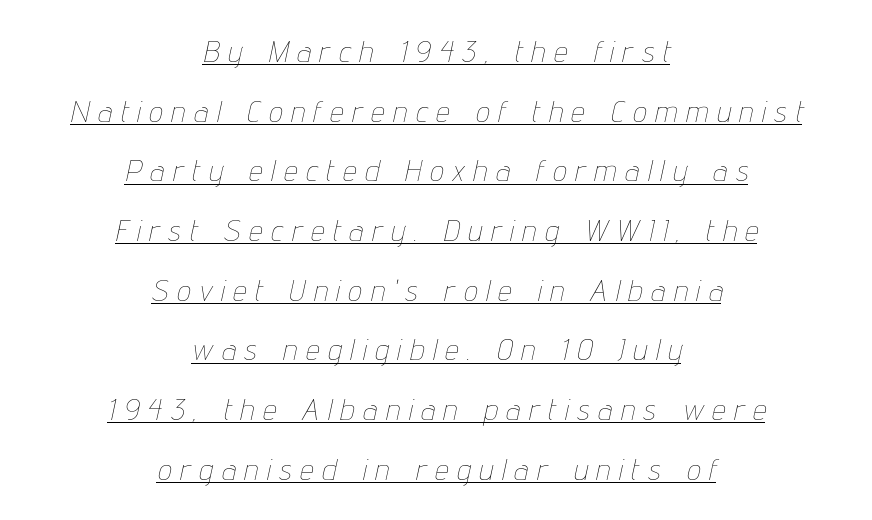
The image shows 30 px thin, condensed type, italic (leaning right); set centered, loose line spacing (1.99x), unusually wide letter spacing (+0.31 em), underlined; low stroke contrast and a medium x-height.
